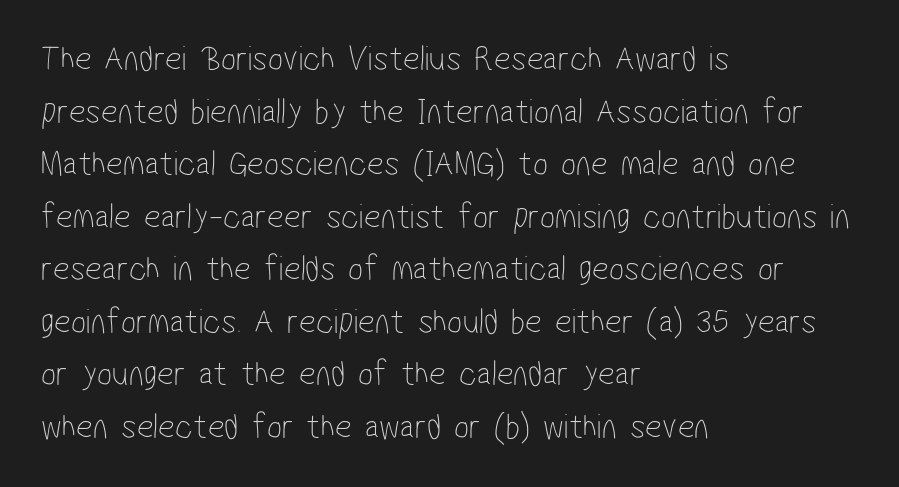
{"serif": "no", "bold": "no", "weight": "thin", "width": "condensed", "stroke_contrast": "low", "x_height": "medium", "monospaced": "no", "underline": "no", "align": "left", "line_spacing": "normal", "line_spacing_ratio": 1.46, "letter_spacing": "normal", "letter_spacing_em": 0.0, "glyph_px": 36}
